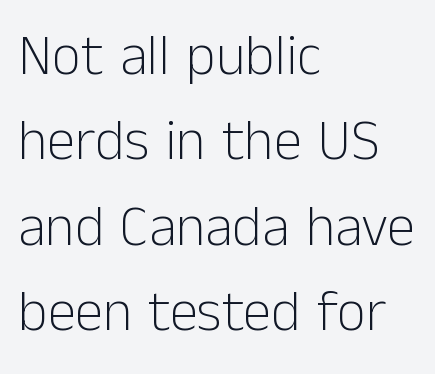
Letterform terminals end flat and unadorned throughout the passage. These lines were composed using upright roman letters. No letter is thick-stroked: the sample isn't bold. The letters advance in unequal steps, a hallmark of proportional type. This rendering features lettering with no underline. Regular leading.
